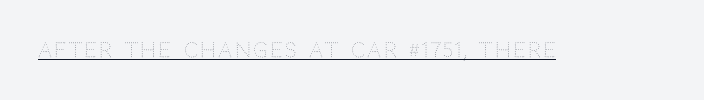
Q: Is the text bold? A: No.
Q: Is the text italic (slanted)? A: No, it is upright.
Q: Is the text underlined? A: Yes.
